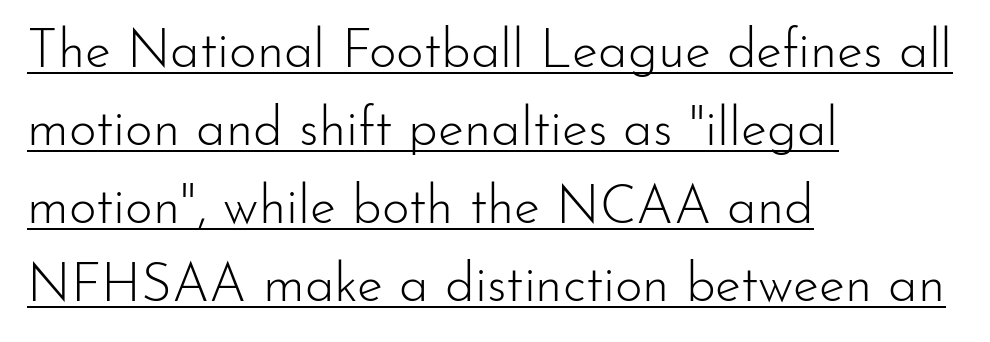
Q: Is the text bold? A: No.
Q: Is the text italic (slanted)? A: No, it is upright.
Q: Is the typeface a serif or a sans-serif typeface? A: Sans-serif.
Q: Is the text underlined? A: Yes.
Q: How is the paragraph aligned? A: Left-aligned.
Q: Is the spacing between letters normal or unusually wide? A: Normal.
Q: Is the spacing between lines tight, normal or loose? A: Normal.
Q: Width (condensed, normal, or wide)? A: Normal.
Q: Stroke contrast? A: Low.
Q: x-height? A: Small.
Q: Monospaced? A: No.
